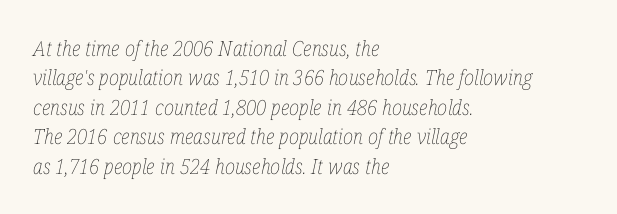
Q: Is the text bold? A: No.
Q: Is the text italic (slanted)? A: Yes, it leans right by about 12 degrees.
Q: Is the text underlined? A: No.
Q: How is the paragraph aligned? A: Left-aligned.
Q: Is the spacing between letters normal or unusually wide? A: Normal.
Q: Is the spacing between lines tight, normal or loose? A: Normal.
